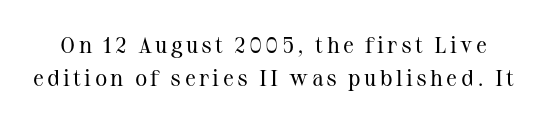
Q: Is the text bold? A: No.
Q: Is the text italic (slanted)? A: No, it is upright.
Q: Is the text underlined? A: No.
Q: Is the spacing between lines tight, normal or loose? A: Normal.
